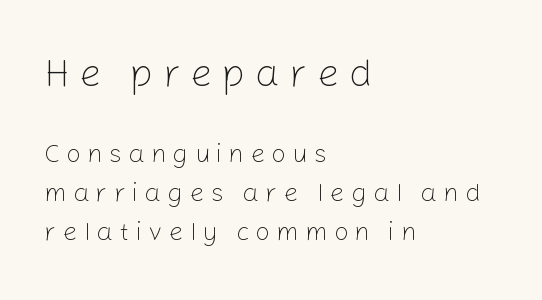
{"serif": "no", "italic": "no", "bold": "no", "weight": "light", "width": "normal", "stroke_contrast": "low", "x_height": "medium", "monospaced": "no", "underline": "no", "align": "left", "line_spacing": "normal", "line_spacing_ratio": 1.5, "letter_spacing": "wide", "letter_spacing_em": 0.24, "larger_block": "first", "size_ratio": 1.5, "glyph_px": 39}
